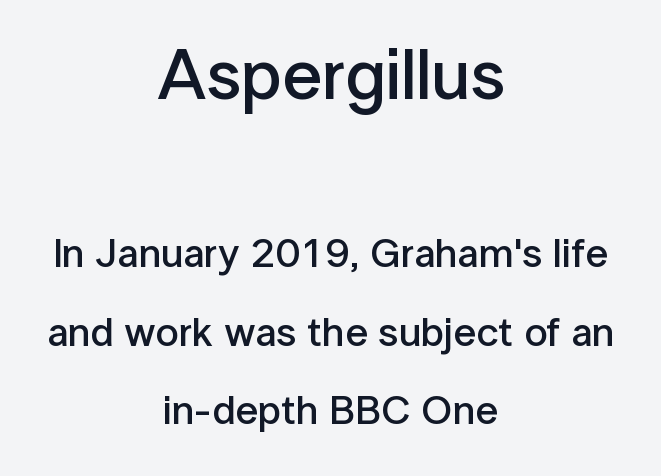
Visually, the top section dominates because its glyphs are scaled up. The line-height multiplier appears high, well above default. Does the copy run flush right? No — it is centered line by line. You could not count columns in this text — the font is proportionally spaced. Characters follow at the spacing the type designer built in.
